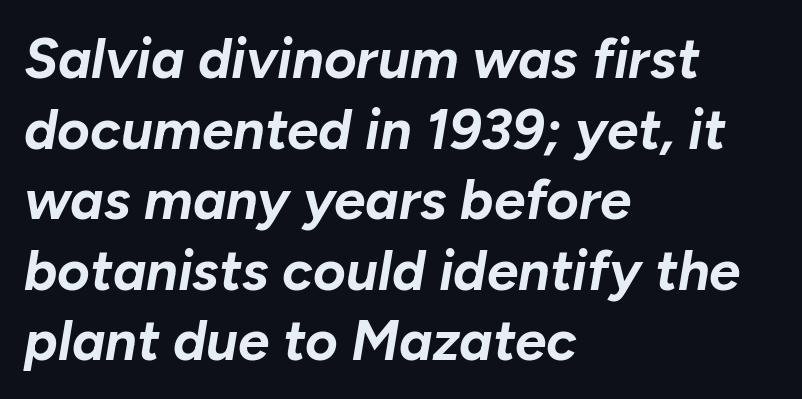
The typesetter chose a ragged-right arrangement here. Here the glyphs are tracked normally, forming tight word shapes. The lettering tilts uniformly, giving the passage an italic look. Looks like regular typesetting: each glyph gets only the width it needs.
